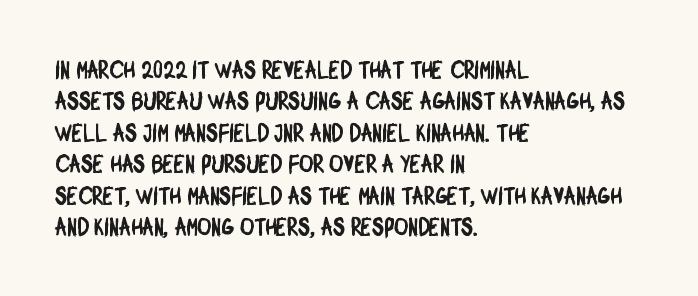
The image shows 24 px text type; set left-aligned, normal line spacing (1.31x), normal letter spacing, not underlined.
